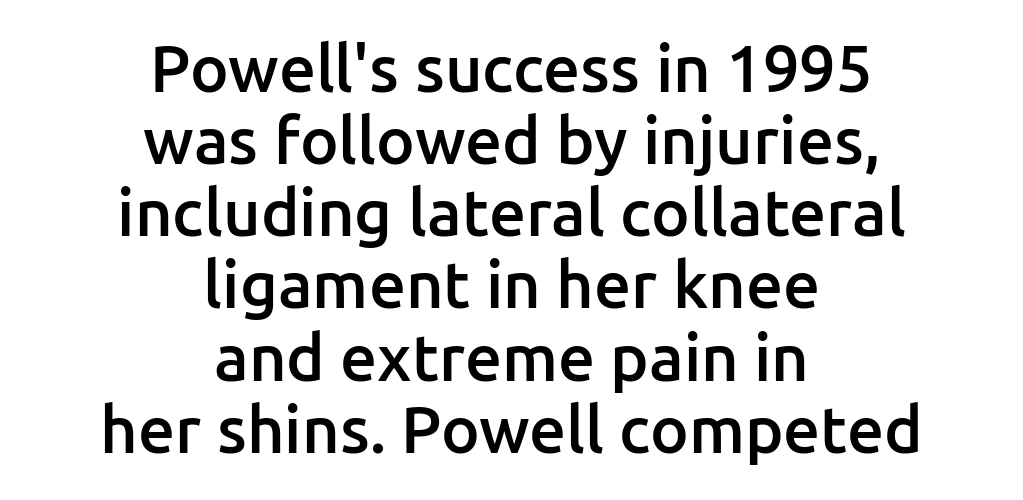
The image shows 65 px semibold sans-serif type, upright; set centered, tight line spacing (1.11x), normal letter spacing, not underlined; low stroke contrast and a medium x-height.
